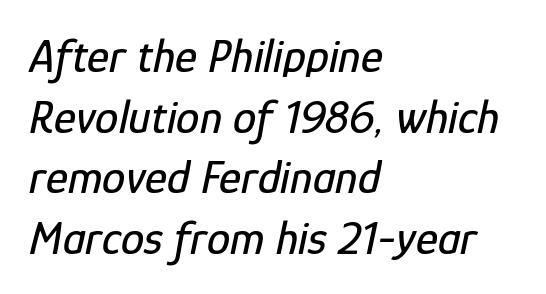
{"italic": "yes", "lean": "right", "slant_degrees": 12, "width": "condensed", "stroke_contrast": "low", "x_height": "medium", "monospaced": "no", "underline": "no", "align": "left", "line_spacing": "normal", "line_spacing_ratio": 1.29, "letter_spacing": "normal", "letter_spacing_em": 0.0, "glyph_px": 47}
